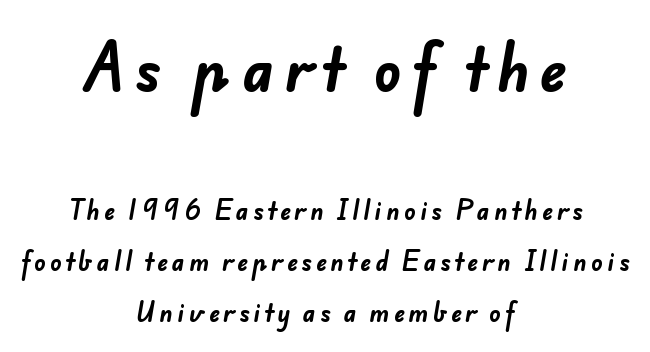
Q: Is the text bold? A: Yes.
Q: Is the typeface a serif or a sans-serif typeface? A: Sans-serif.
Q: Is the text underlined? A: No.
Q: How is the paragraph aligned? A: Centered.
Q: Is the spacing between lines tight, normal or loose? A: Loose.
Q: Which block of text is set in a larger size, the first (top) or the second (bottom)? A: The first (top) one.
Q: Width (condensed, normal, or wide)? A: Normal.
Q: Stroke contrast? A: Low.
Q: x-height? A: Small.
Q: Monospaced? A: No.
